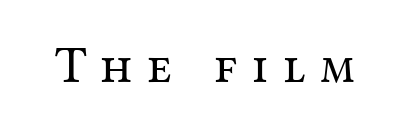
Q: Is the text bold? A: No.
Q: Is the text italic (slanted)? A: No, it is upright.
Q: Is the typeface a serif or a sans-serif typeface? A: Serif.
Q: Is the text underlined? A: No.
Q: Is the spacing between letters normal or unusually wide? A: Unusually wide.
Q: Width (condensed, normal, or wide)? A: Normal.
Q: Stroke contrast? A: Medium.
Q: x-height? A: Medium.
Q: Monospaced? A: No.
